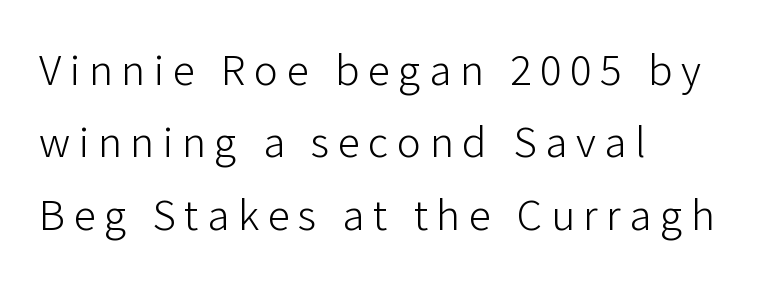
The image shows 45 px light sans-serif type, upright; set left-aligned, normal line spacing (1.61x), not underlined; low stroke contrast and a medium x-height.
